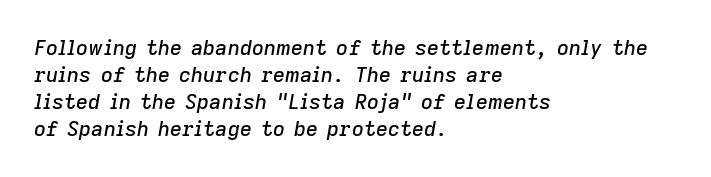
The image shows 21 px text type, italic (leaning right); set left-aligned, normal line spacing (1.29x), normal letter spacing, not underlined.
